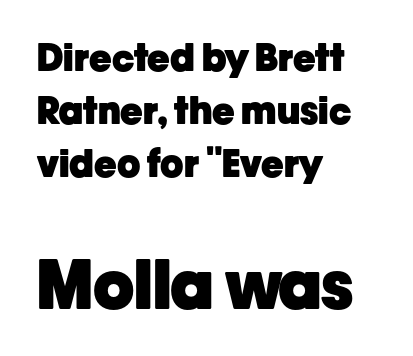
The image shows 67 px heavy sans-serif type, upright; set left-aligned, normal line spacing (1.4x), normal letter spacing, not underlined; the second (bottom) block is 1.76x larger; low stroke contrast and a medium x-height.
